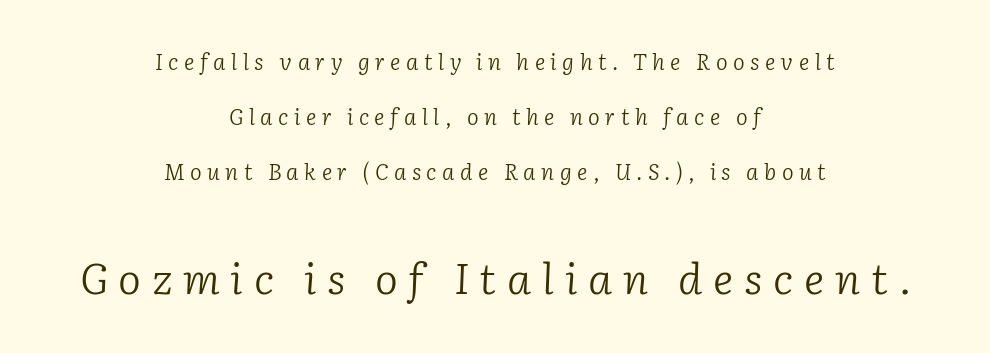
Q: Is the text bold? A: No.
Q: Is the text italic (slanted)? A: Yes, it leans right by about 2 degrees.
Q: Is the typeface a serif or a sans-serif typeface? A: Serif.
Q: Is the text underlined? A: No.
Q: How is the paragraph aligned? A: Centered.
Q: Is the spacing between letters normal or unusually wide? A: Unusually wide.
Q: Is the spacing between lines tight, normal or loose? A: Loose.
Q: Which block of text is set in a larger size, the first (top) or the second (bottom)? A: The second (bottom) one.
Q: Width (condensed, normal, or wide)? A: Normal.
Q: Stroke contrast? A: Low.
Q: x-height? A: Medium.
Q: Monospaced? A: No.
